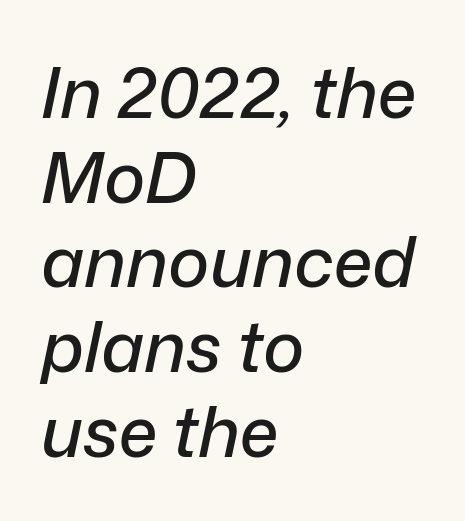
{"italic": "yes", "lean": "right", "slant_degrees": 12, "width": "normal", "stroke_contrast": "low", "x_height": "medium", "monospaced": "no", "underline": "no", "align": "left", "line_spacing_ratio": 1.21, "letter_spacing": "normal", "letter_spacing_em": 0.0, "glyph_px": 70}
